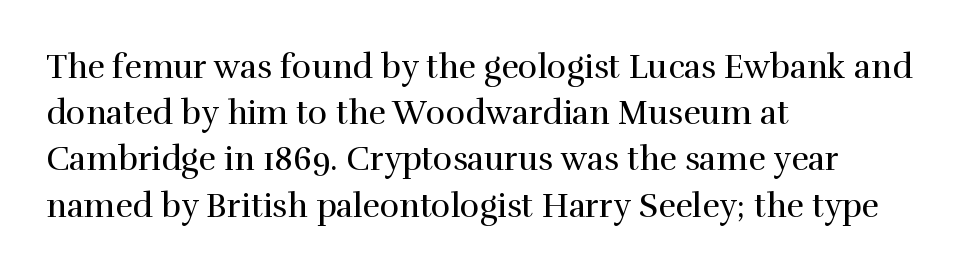
The image shows 33 px regular-weight serif type, upright; set left-aligned, normal line spacing (1.4x), normal letter spacing, not underlined; high stroke contrast and a medium x-height.
